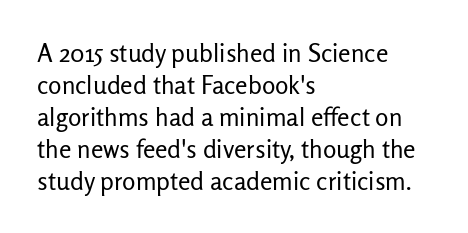
Glance below the letters and you will spot only blank space. The weight tops out at a normal text grade. Teacher's note: observe the even left margin — that is flush-left alignment. Interline gaps are of average width in this sample. In terms of posture, this sample is upright.
